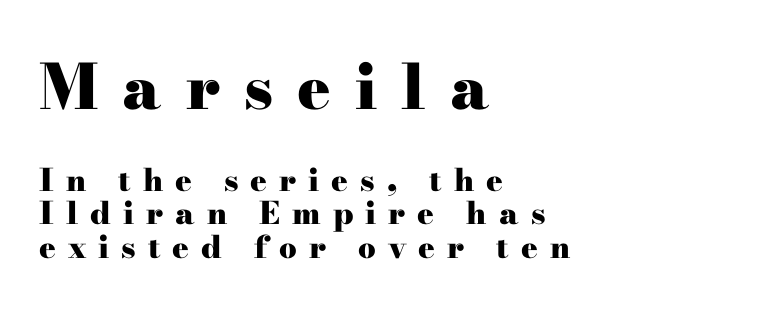
{"serif": "yes", "italic": "no", "bold": "yes", "weight": "heavy", "width": "wide", "stroke_contrast": "high", "x_height": "small", "monospaced": "no", "underline": "no", "align": "left", "line_spacing": "tight", "line_spacing_ratio": 1.08, "letter_spacing": "wide", "letter_spacing_em": 0.39, "larger_block": "first", "size_ratio": 2.0, "glyph_px": 62}
